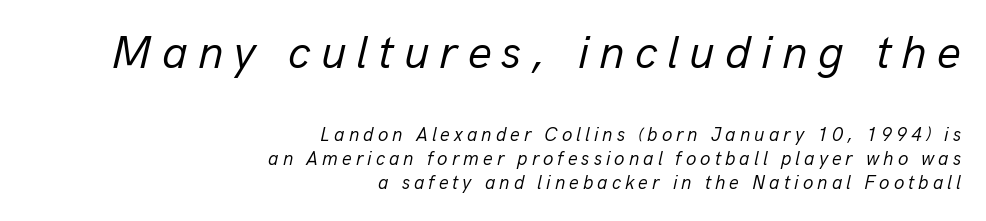
The image shows 47 px regular-weight type, italic (leaning right); set right-aligned, normal line spacing (1.28x), unusually wide letter spacing (+0.21 em), not underlined; the first (top) block is 2.47x larger; low stroke contrast and a medium x-height.
